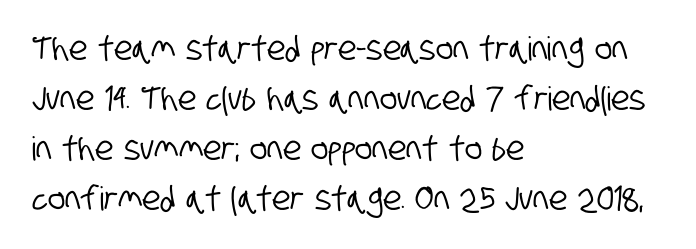
Q: Is the typeface a serif or a sans-serif typeface? A: Sans-serif.
Q: Is the text underlined? A: No.
Q: How is the paragraph aligned? A: Left-aligned.
Q: Is the spacing between letters normal or unusually wide? A: Normal.
Q: Is the spacing between lines tight, normal or loose? A: Normal.
Q: Width (condensed, normal, or wide)? A: Condensed.
Q: Stroke contrast? A: Low.
Q: x-height? A: Large.
Q: Monospaced? A: No.
